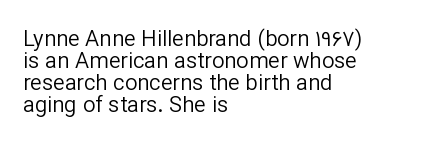
{"italic": "no", "bold": "no", "underline": "no", "align": "left", "line_spacing": "tight", "line_spacing_ratio": 1.0, "letter_spacing": "normal", "letter_spacing_em": 0.0, "glyph_px": 22}
